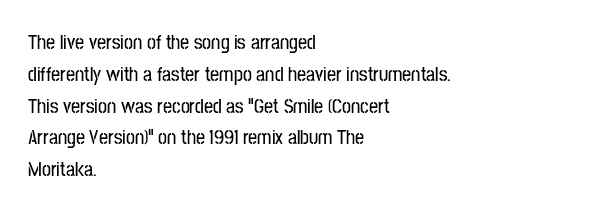
The letterforms sit shoulder to shoulder at normal distance. Ordinary non-slanted type is in use. All the whitespace from short lines collects on the right. The space between consecutive lines is moderate. The area under the type is left untouched.
